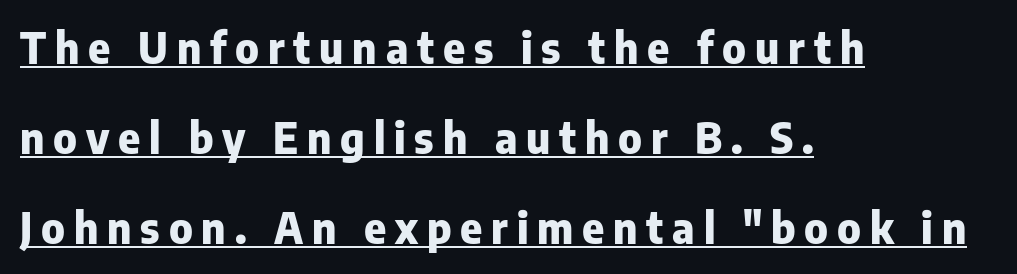
Every letter is thick-stroked: bold, no question. Unlike a traditional serif, this face leaves its strokes unadorned. Note the varied advance widths — an 'i' is clearly narrower than an 'm'. It's the straight-up-and-down kind of type. The sample's only ornament is a line tracing under the words. A student would call this left alignment; a typographer would say flush left, rag right.
